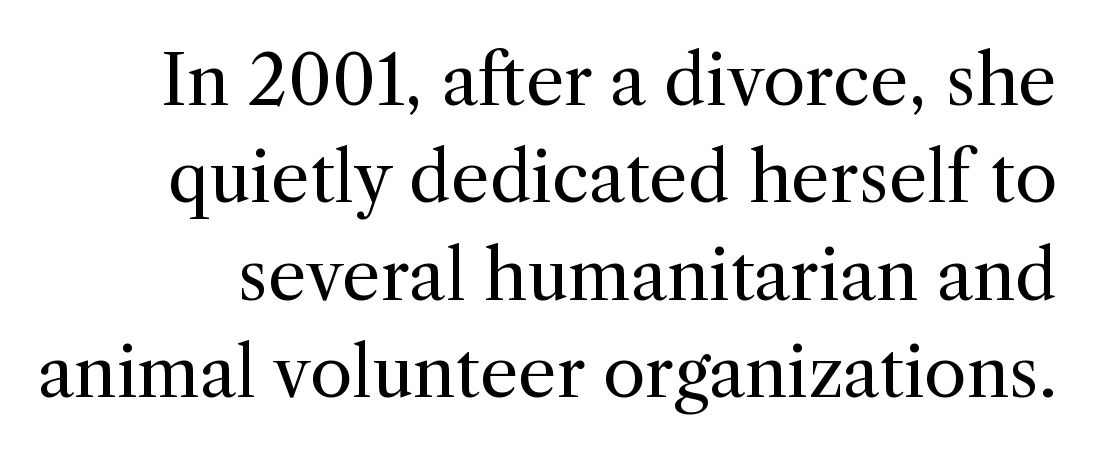
Vertical stems look standard width or narrower in stroke. Stroke terminals: seriffed. Proportional: the letters do not fall into vertical columns. No extra tracking has been applied to these lines. If you drew a line through each stem, it would be perfectly vertical. One glance says typical: line gaps are just what's usual.
